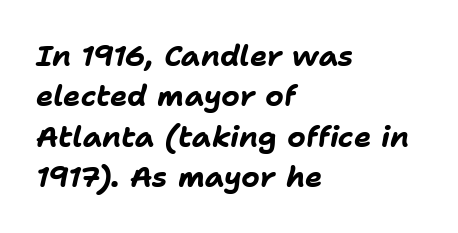
The image shows 29 px bold type, italic (leaning right); set left-aligned, normal line spacing (1.39x), normal letter spacing, not underlined; low stroke contrast and a medium x-height.
